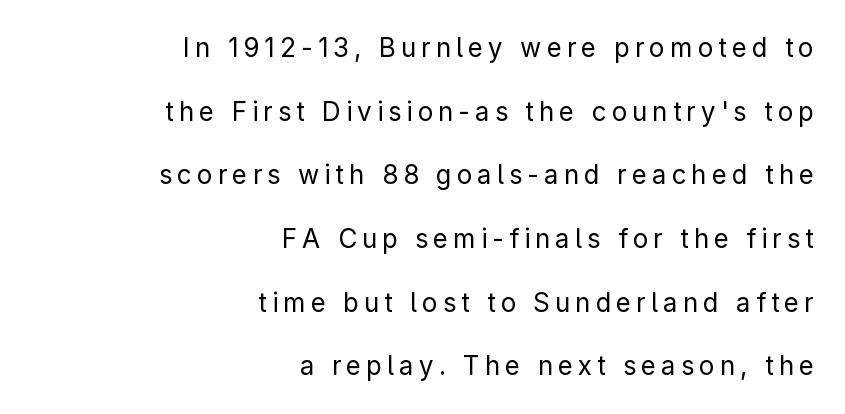
Upright lettering throughout. Right-aligned paragraph, ragged on the left. Leading: increased. Anything drawn beneath the words? Only blank space. Is this a heavy cut? Hardly; it is regular or lighter.
